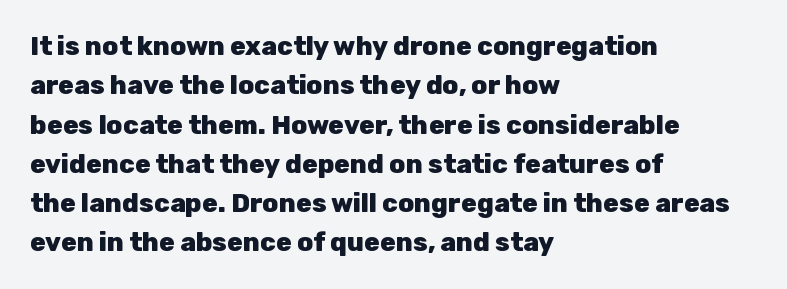
{"italic": "no", "bold": "yes", "underline": "no", "align": "left", "line_spacing": "normal", "line_spacing_ratio": 1.51, "letter_spacing": "normal", "letter_spacing_em": 0.0, "glyph_px": 26}
